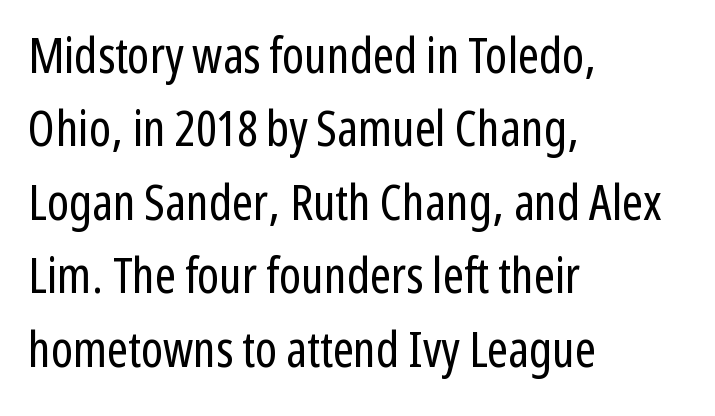
Q: Is the text bold? A: No.
Q: Is the text italic (slanted)? A: No, it is upright.
Q: Is the typeface a serif or a sans-serif typeface? A: Sans-serif.
Q: Is the text underlined? A: No.
Q: How is the paragraph aligned? A: Left-aligned.
Q: Is the spacing between letters normal or unusually wide? A: Normal.
Q: Is the spacing between lines tight, normal or loose? A: Normal.
Q: Width (condensed, normal, or wide)? A: Condensed.
Q: Stroke contrast? A: Low.
Q: x-height? A: Medium.
Q: Monospaced? A: No.
